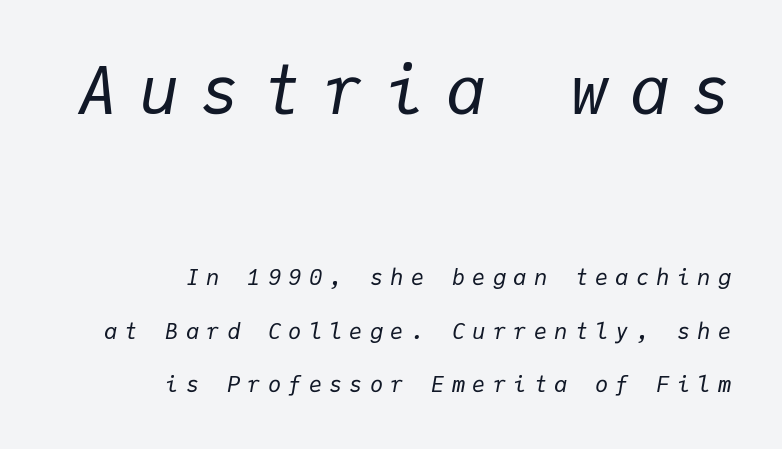
Q: Is the text bold? A: No.
Q: Is the text italic (slanted)? A: Yes, it leans right by about 9 degrees.
Q: Is the text underlined? A: No.
Q: How is the paragraph aligned? A: Right-aligned.
Q: Is the spacing between letters normal or unusually wide? A: Unusually wide.
Q: Is the spacing between lines tight, normal or loose? A: Loose.
Q: Which block of text is set in a larger size, the first (top) or the second (bottom)? A: The first (top) one.
Q: Width (condensed, normal, or wide)? A: Normal.
Q: Stroke contrast? A: Low.
Q: x-height? A: Medium.
Q: Monospaced? A: Yes.
